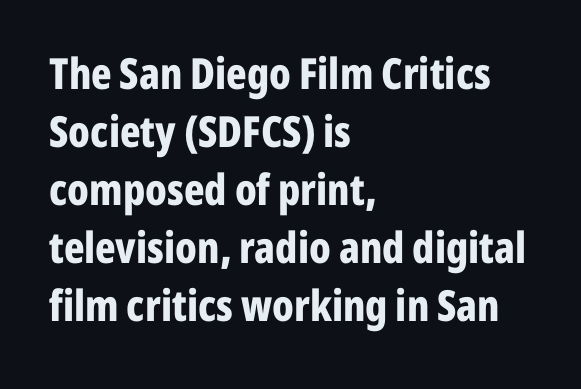
The image shows 43 px bold, condensed sans-serif type, upright; set left-aligned, normal line spacing (1.35x), normal letter spacing, not underlined; low stroke contrast and a medium x-height.
